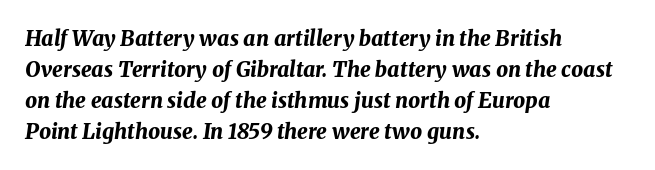
The image shows 21 px bold type, italic (leaning right); set left-aligned, normal line spacing (1.47x), normal letter spacing, not underlined.
